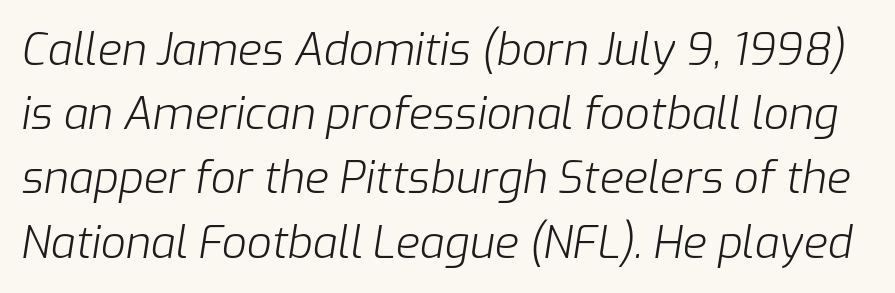
The image shows 44 px light type, italic (leaning right); set normal line spacing (1.46x), normal letter spacing, not underlined; low stroke contrast and a medium x-height.
